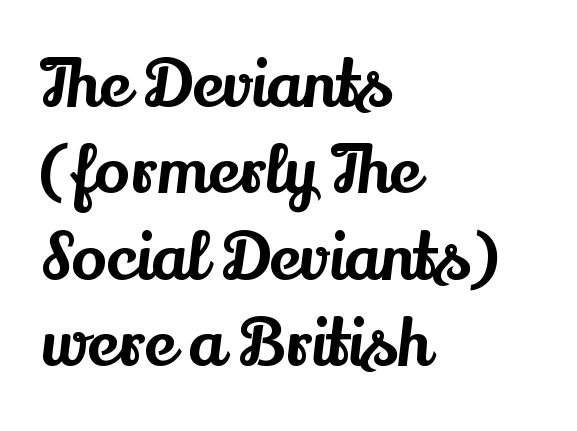
Does the copy run flush right? No — it runs flush left. Is this a fixed-width face? No — the glyphs have proportional, varying widths. The lines sit at an ordinary, default distance from one another. Descenders are the only things crossing below the line. Stroke terminals: seriffed.
